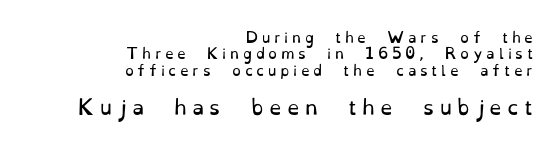
{"italic": "no", "bold": "no", "underline": "no", "align": "right", "line_spacing_ratio": 1.17, "letter_spacing": "wide", "letter_spacing_em": 0.26, "larger_block": "second", "size_ratio": 1.43, "glyph_px": 20}
